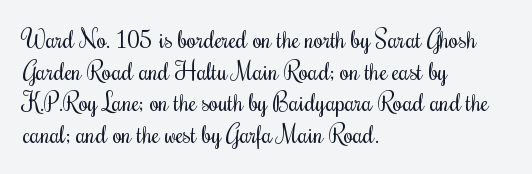
{"bold": "no", "underline": "no", "align": "left", "line_spacing": "normal", "line_spacing_ratio": 1.32, "letter_spacing": "normal", "letter_spacing_em": 0.0, "glyph_px": 24}
